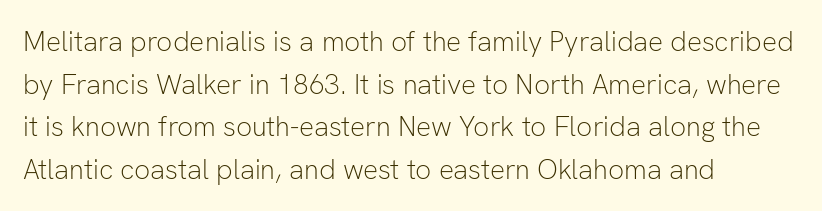
This sample is left-justified, so line endings fall wherever the words run out. The letters sit at their default tracking, neither squeezed nor spread. Do the characters align in a grid? No, the font is proportional. The line-height multiplier appears to be the usual default. Is the stroke heavy? The answer is a plain regular-or-lighter.
